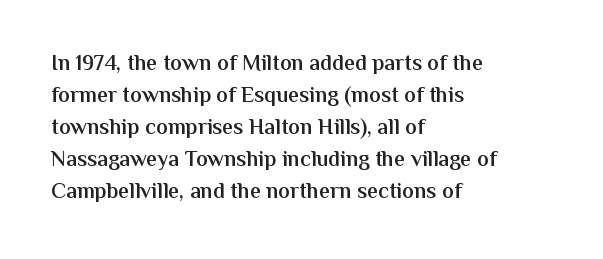
{"italic": "no", "bold": "semi", "underline": "no", "align": "left", "line_spacing": "normal", "line_spacing_ratio": 1.45, "letter_spacing": "normal", "letter_spacing_em": 0.0, "glyph_px": 22}
